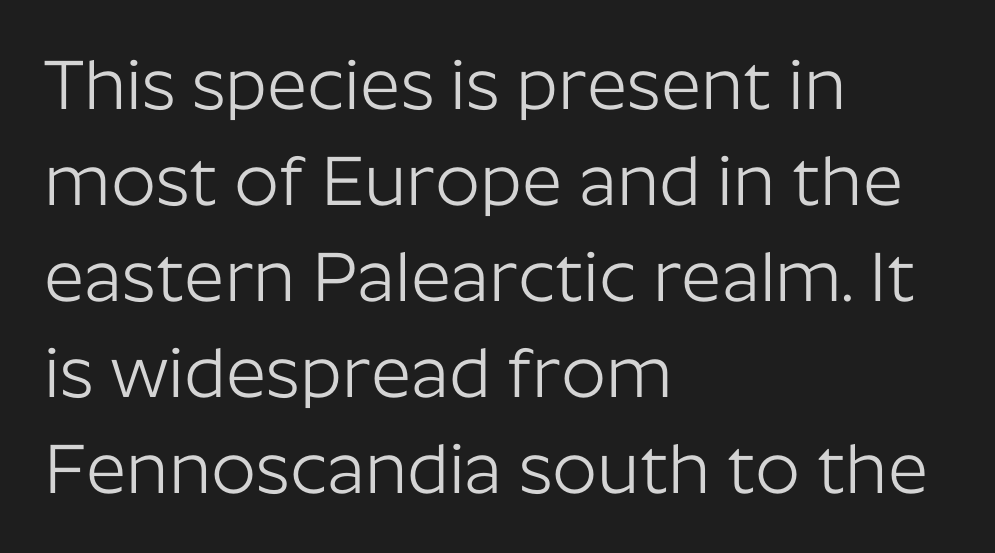
Q: Is the text bold? A: No.
Q: Is the text italic (slanted)? A: No, it is upright.
Q: Is the typeface a serif or a sans-serif typeface? A: Sans-serif.
Q: Is the text underlined? A: No.
Q: How is the paragraph aligned? A: Left-aligned.
Q: Is the spacing between letters normal or unusually wide? A: Normal.
Q: Is the spacing between lines tight, normal or loose? A: Normal.
Q: Width (condensed, normal, or wide)? A: Normal.
Q: Stroke contrast? A: Low.
Q: x-height? A: Medium.
Q: Monospaced? A: No.
